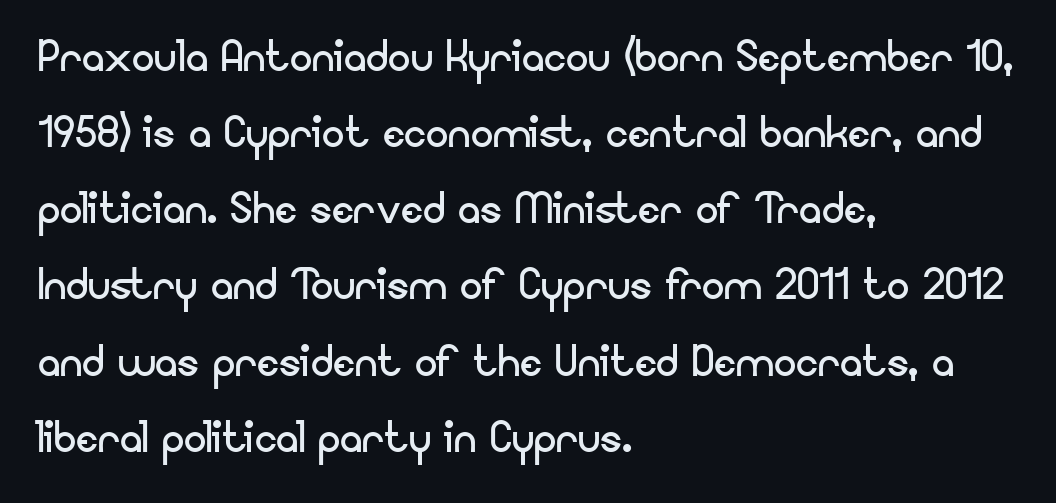
Reading down the column, the eye jumps a familiar distance to each next line. This sample uses an upright cut, with every glyph sitting square on the baseline. Just letters on the line, the space beneath them empty. The characters display no serif detailing; their extremities are plain.
